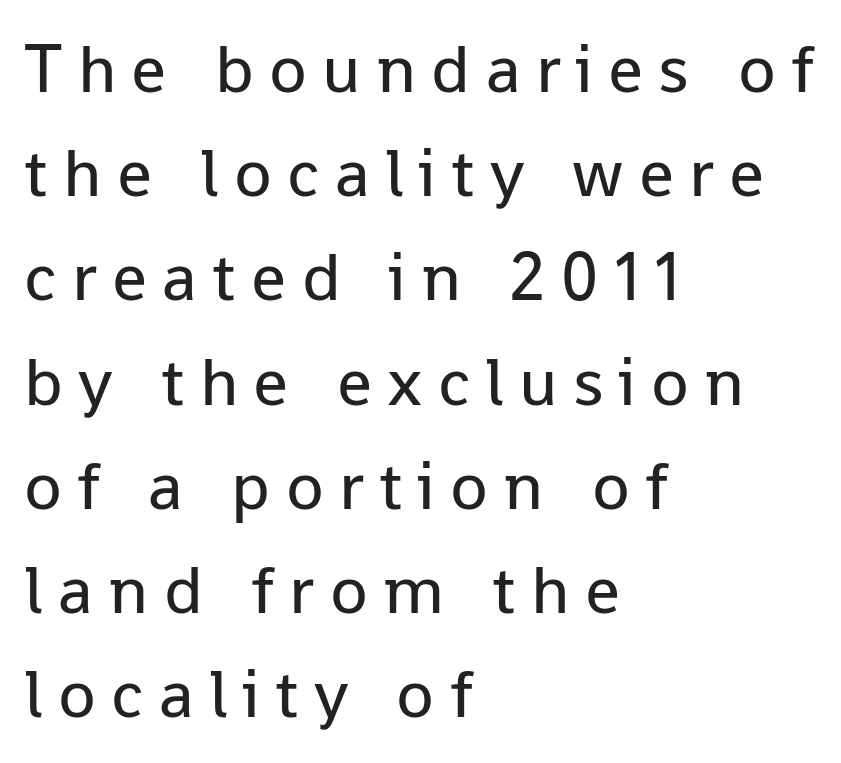
The image shows 69 px regular-weight sans-serif type, upright; set left-aligned, normal line spacing (1.51x), unusually wide letter spacing (+0.22 em), not underlined; low stroke contrast and a medium x-height.
